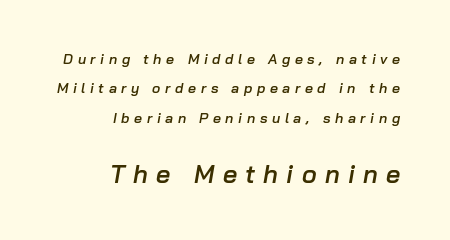
Q: Is the text bold? A: Semi-bold.
Q: Is the text italic (slanted)? A: Yes, it leans right by about 10 degrees.
Q: Is the text underlined? A: No.
Q: How is the paragraph aligned? A: Right-aligned.
Q: Is the spacing between letters normal or unusually wide? A: Unusually wide.
Q: Is the spacing between lines tight, normal or loose? A: Loose.
Q: Which block of text is set in a larger size, the first (top) or the second (bottom)? A: The second (bottom) one.
